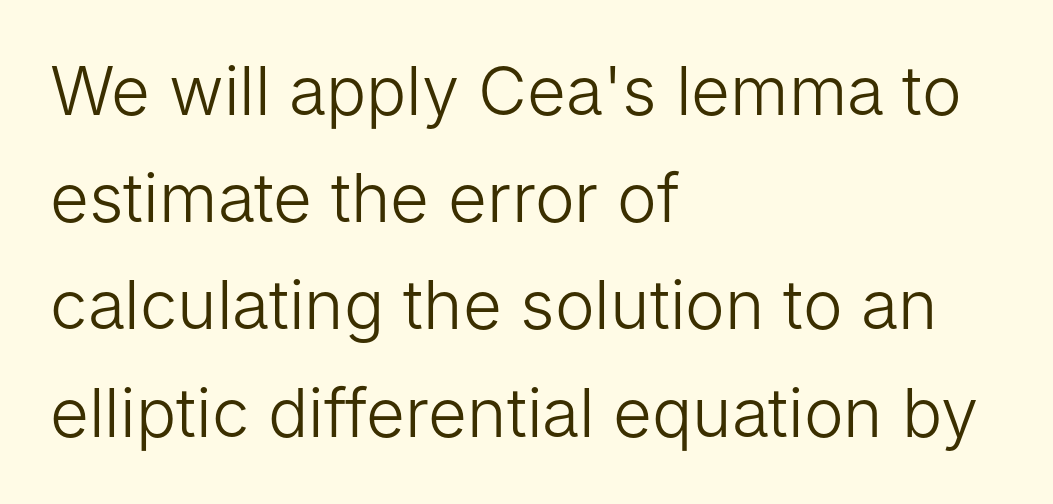
The image shows 67 px light sans-serif type, upright; set left-aligned, normal line spacing (1.6x), normal letter spacing, not underlined; low stroke contrast and a medium x-height.
